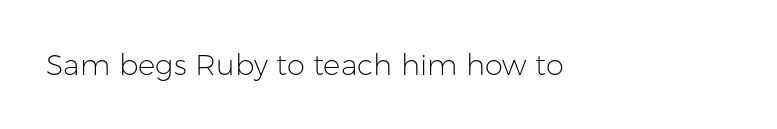
The image shows 29 px light sans-serif type, upright; set normal letter spacing, not underlined; low stroke contrast and a medium x-height.
